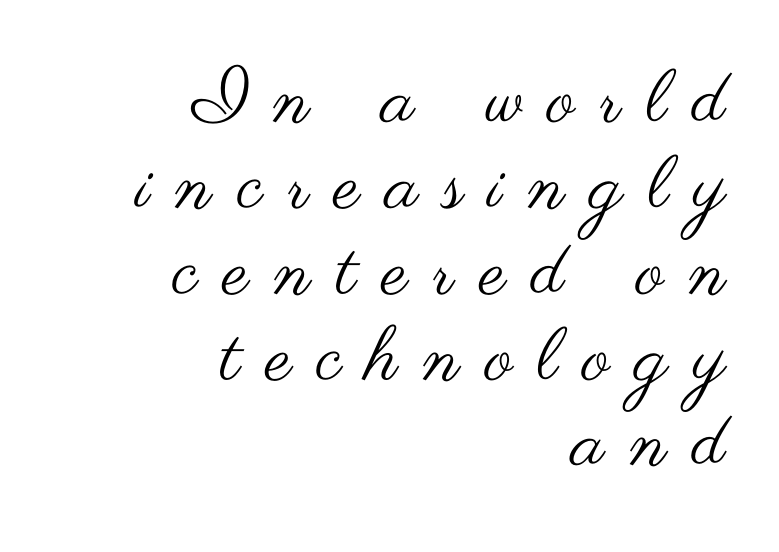
These lines stack with their right ends in a neat column. Think standard paragraph weight, or any step lighter than that. I'd call this a sans setting — the letters go barefoot. Display-style spreading of the glyphs; the letterfit is very open.
